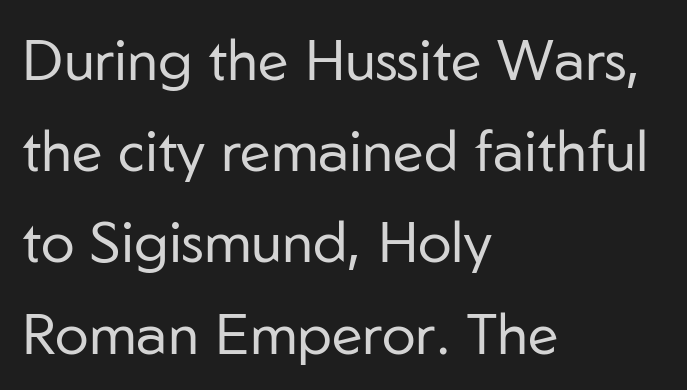
The image shows 57 px regular-weight sans-serif type, upright; set left-aligned, normal line spacing (1.6x), normal letter spacing, not underlined; low stroke contrast and a medium x-height.
